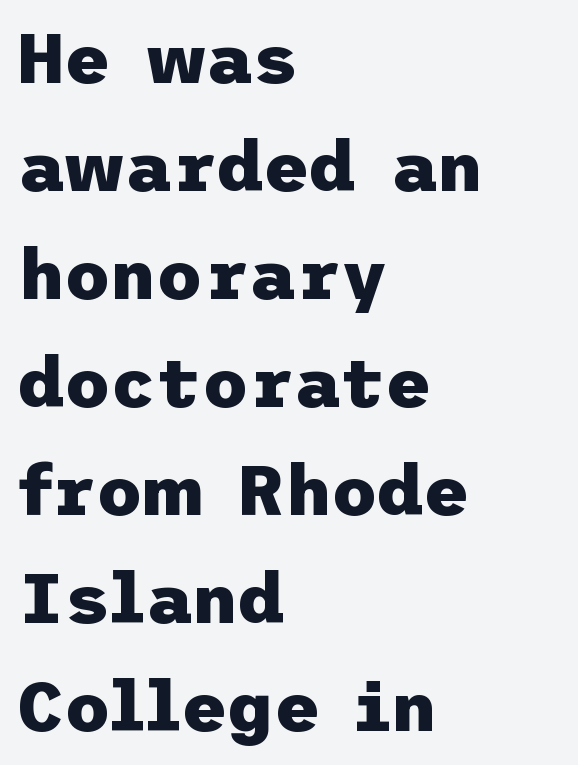
The image shows 71 px heavy sans-serif type, upright; set left-aligned, normal line spacing (1.52x), normal letter spacing, not underlined; low stroke contrast and a medium x-height.
